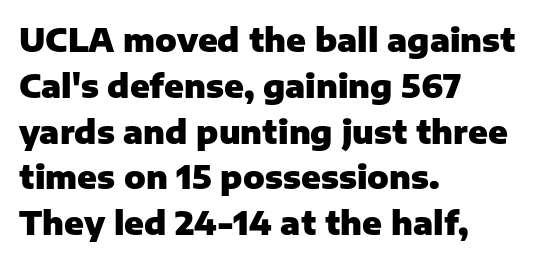
The image shows 32 px heavy sans-serif type, upright; set left-aligned, normal line spacing (1.43x), normal letter spacing, not underlined; low stroke contrast and a medium x-height.
